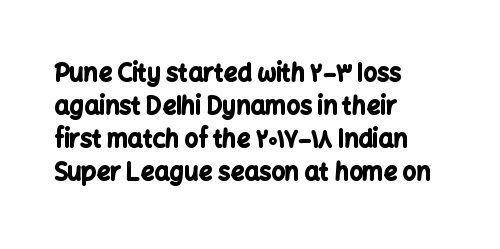
These lines keep a tight, regular rhythm from letter to letter. Heavy-handed strokes throughout: this text is bold. A normal amount of white space separates one row of letters from the next. The font's upright variant was chosen for this text. The string is rendered with underlining switched off. Which margin do the lines hug? The left one — the right edge is uneven.
